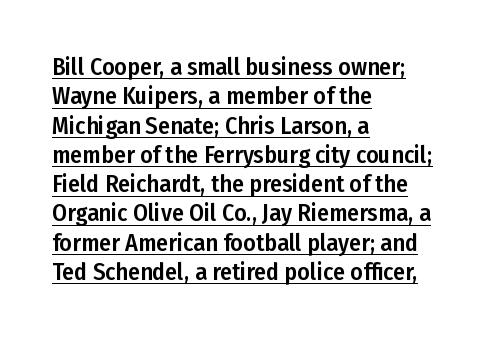
This sample uses plain, unmodified letter spacing. This rendering uses left alignment, leaving the right contour irregular. Designer's note — italics off, roman on. A typographer would call this underscored text.
